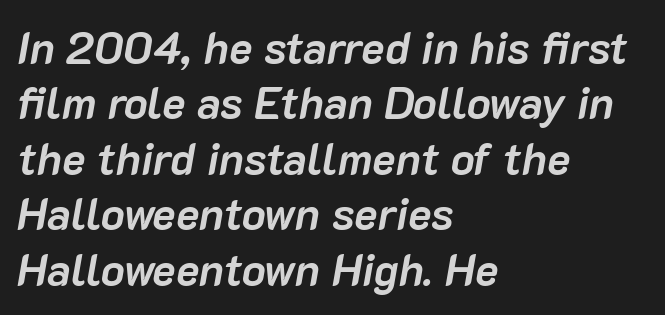
Heavy, bold letterforms. The setting favours the left margin, as ordinary paragraphs usually do. Notice how descenders clear the ascenders below comfortably — that's standard leading. Honestly, there is no underline to notice here at all.
